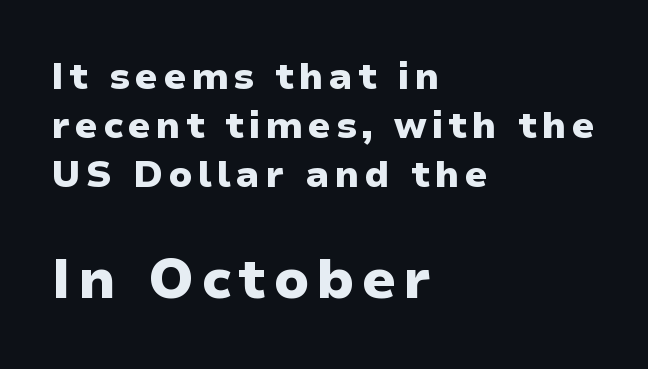
Q: Is the text bold? A: Yes.
Q: Is the text italic (slanted)? A: No, it is upright.
Q: Is the typeface a serif or a sans-serif typeface? A: Sans-serif.
Q: Is the text underlined? A: No.
Q: How is the paragraph aligned? A: Left-aligned.
Q: Is the spacing between lines tight, normal or loose? A: Normal.
Q: Which block of text is set in a larger size, the first (top) or the second (bottom)? A: The second (bottom) one.
Q: Width (condensed, normal, or wide)? A: Wide.
Q: Stroke contrast? A: Low.
Q: x-height? A: Medium.
Q: Monospaced? A: No.
